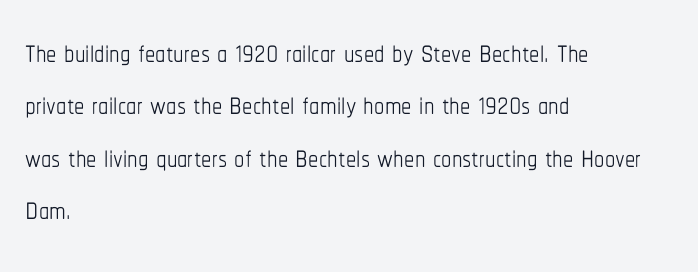
The letters look calm and open, with moderate or lighter stems. Check the space under the baseline: it is left empty. The letters stand upright; this is a roman face. Students, observe: this is what conventionally led text looks like. The letters advance in unequal steps, a hallmark of proportional type.
